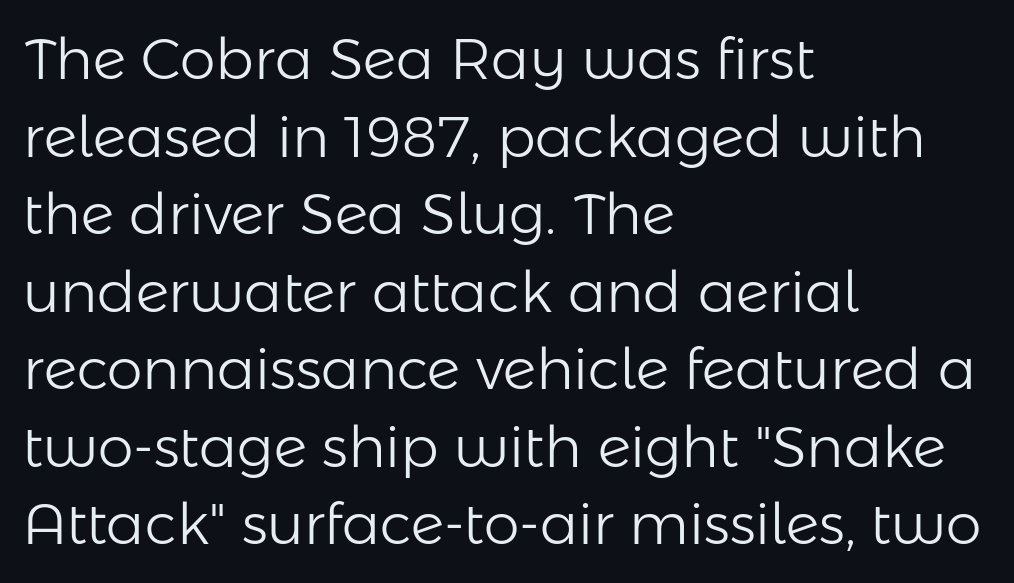
Where is the straight margin? On the left. Character widths vary here, with narrow letters taking less room than wide ones. Posture: upright roman. Underline: absent. Characters follow at the spacing the type designer built in.
